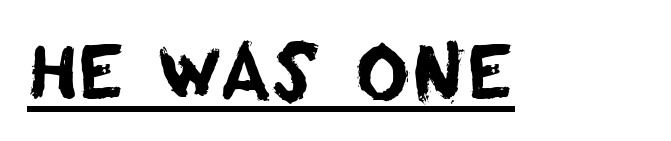
Check the space under the baseline: a stroke is drawn there. Varying glyph widths throughout — classic text-font behaviour. Regarding serifs, this sample does without them. Does extra space separate the letters? No, they use regular spacing.
